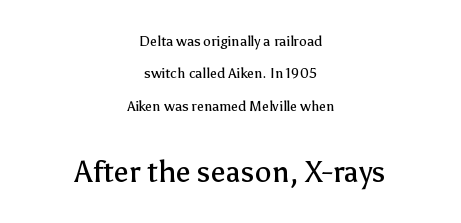
The image shows 30 px regular-weight sans-serif type, upright; set centered, loose line spacing (2.32x), normal letter spacing, not underlined; the second (bottom) block is 2.14x larger; low stroke contrast and a medium x-height.
